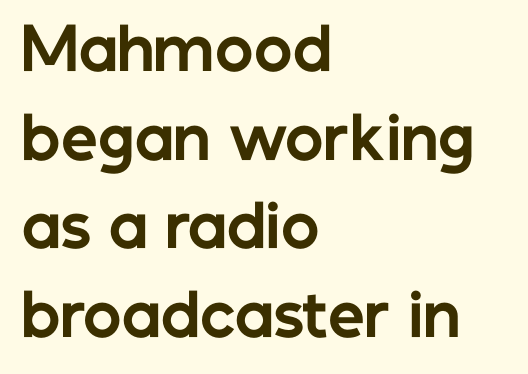
The image shows 58 px bold sans-serif type, upright; set left-aligned, normal line spacing (1.53x), normal letter spacing, not underlined; low stroke contrast and a medium x-height.
